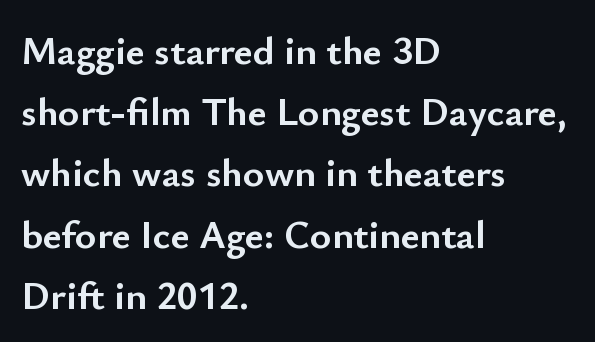
Here the glyphs are tracked normally, forming tight word shapes. Check the space under the baseline: it is left empty. This block has exactly the height ordinary leading produces. Proportional: the letters do not fall into vertical columns. Characters remain perfectly vertical along every line.
